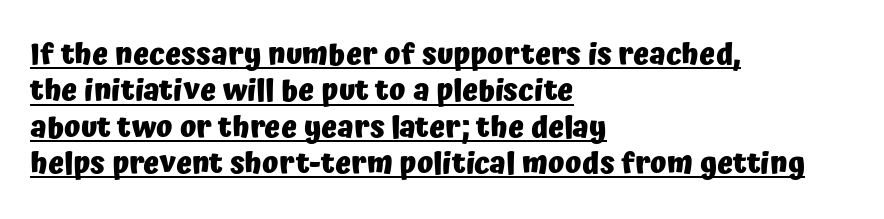
The image shows 30 px heavy sans-serif type, upright; set left-aligned, line spacing 1.21x, normal letter spacing, underlined; low stroke contrast and a medium x-height.
